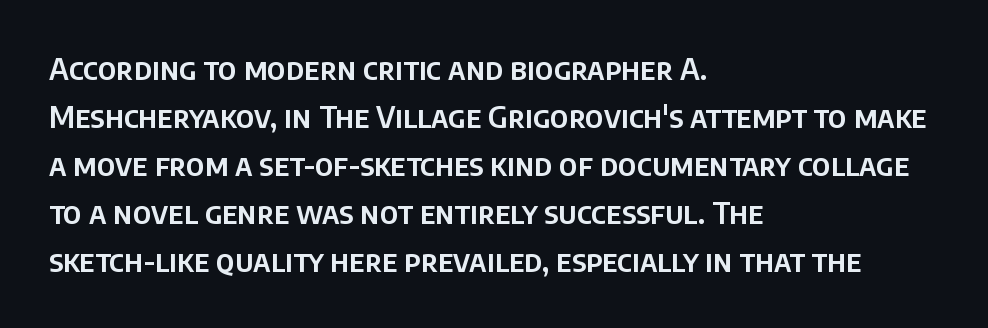
The paragraph has a hard left edge and a soft right edge. You can tell from the bare stems that sans-serif type was used. You can tell it's not italic because the verticals are truly vertical. Each letter keeps its own natural width here, so spacing adapts to shape. The horizontal fit of the characters is conventional and even. Plain, unruled lines of type.
